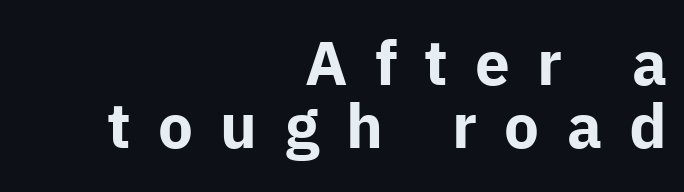
Do the characters align in a grid? No, the font is proportional. Descender tails drop into unmarked territory. Horizontal bands of white between lines are thin slivers. The characters display no serif detailing; their extremities are plain.
